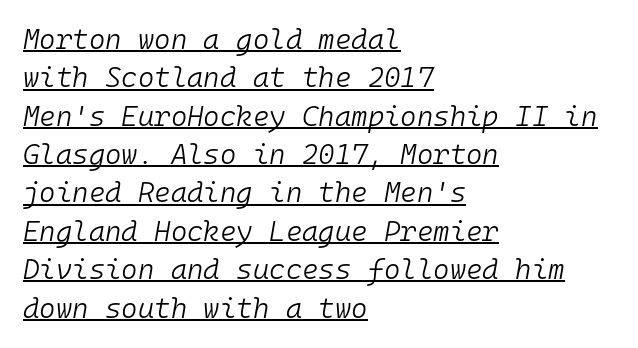
The image shows 28 px light type, italic (leaning right), monospaced; set left-aligned, normal line spacing (1.37x), normal letter spacing, underlined; low stroke contrast and a medium x-height.
